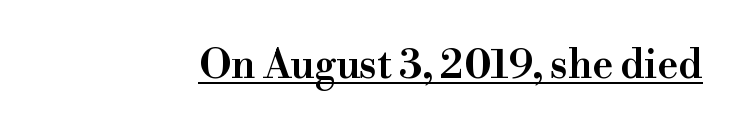
Q: Is the text bold? A: Semi-bold.
Q: Is the text italic (slanted)? A: No, it is upright.
Q: Is the typeface a serif or a sans-serif typeface? A: Serif.
Q: Is the text underlined? A: Yes.
Q: Is the spacing between letters normal or unusually wide? A: Normal.
Q: Width (condensed, normal, or wide)? A: Normal.
Q: Stroke contrast? A: High.
Q: x-height? A: Small.
Q: Monospaced? A: No.
